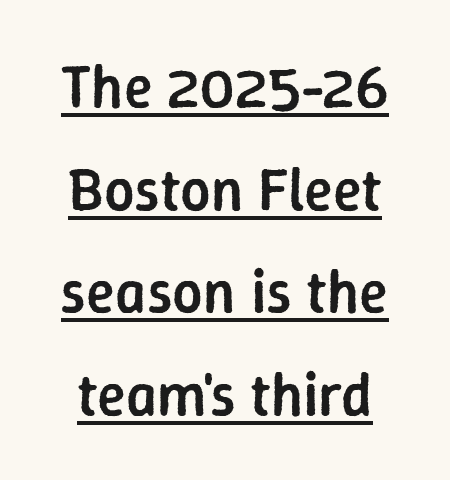
{"serif": "no", "italic": "no", "bold": "semi", "weight": "semibold", "width": "normal", "stroke_contrast": "low", "x_height": "medium", "monospaced": "no", "underline": "yes", "line_spacing_ratio": 1.71, "letter_spacing": "normal", "letter_spacing_em": 0.0, "glyph_px": 60}
